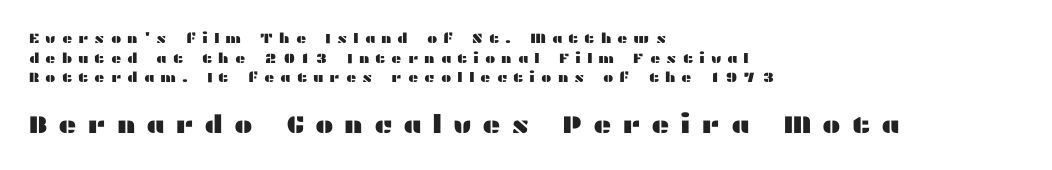
Q: Is the text italic (slanted)? A: No, it is upright.
Q: Is the text underlined? A: No.
Q: How is the paragraph aligned? A: Left-aligned.
Q: Is the spacing between letters normal or unusually wide? A: Unusually wide.
Q: Is the spacing between lines tight, normal or loose? A: Normal.
Q: Which block of text is set in a larger size, the first (top) or the second (bottom)? A: The second (bottom) one.
